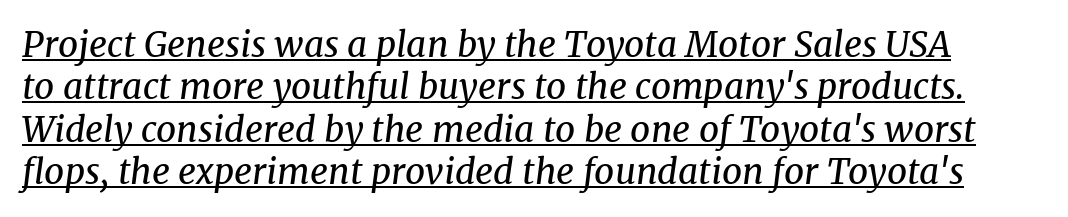
Proportional: the letters do not fall into vertical columns. Are there feet on the stems? There are — it's a serif. Underlined type. The cut favours lightness, reaching ordinary text weight at its darkest.
